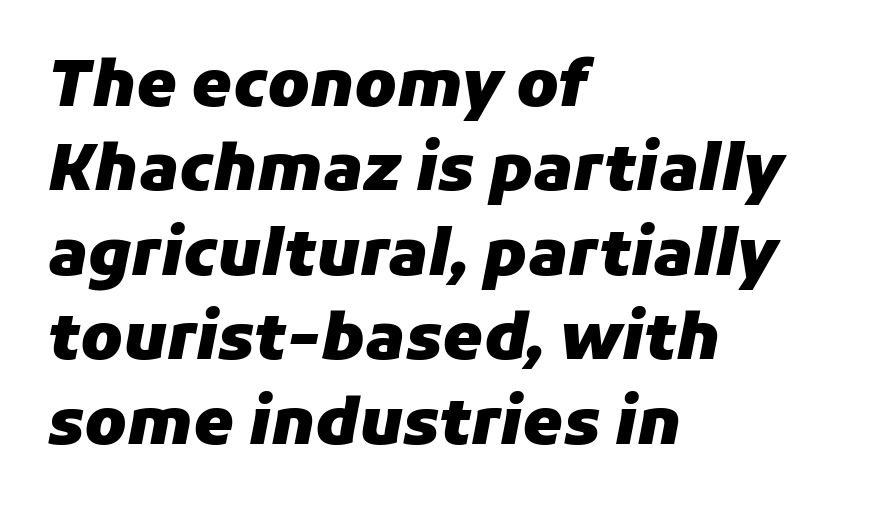
The horizontal fit of the characters is conventional and even. The letters are bold, with thick, heavy strokes. Designer's note — italics engaged. Quick note: interline space is typical. Honestly, there is no underline to notice here at all. Each letter keeps its own natural width here, so spacing adapts to shape.
